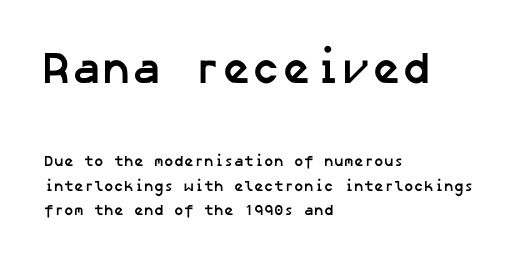
The passage is arranged the way most books set body copy — flush left. Grotesque or geometric, the face here clearly has no serifs. Rule under the text: the space is simply empty. The designer left line spacing at the default. If you squint, the top block still reads clearly — it's the larger of the two. This sample uses plain, unmodified letter spacing.
